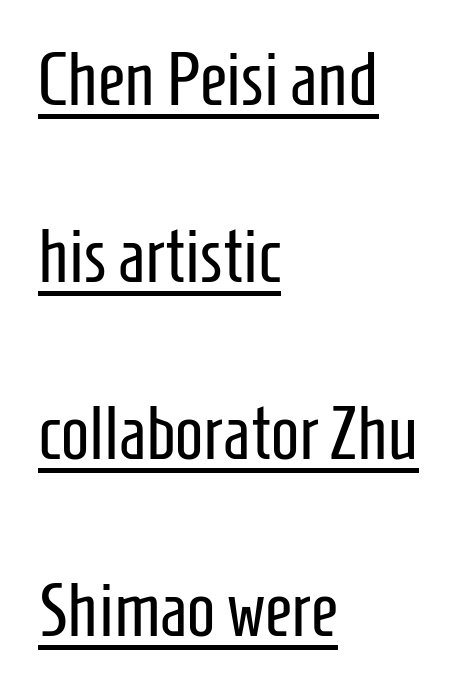
{"serif": "no", "italic": "no", "bold": "no", "weight": "regular", "width": "condensed", "stroke_contrast": "low", "x_height": "medium", "monospaced": "no", "underline": "yes", "align": "left", "line_spacing": "loose", "line_spacing_ratio": 2.36, "letter_spacing": "normal", "letter_spacing_em": 0.0, "glyph_px": 75}
